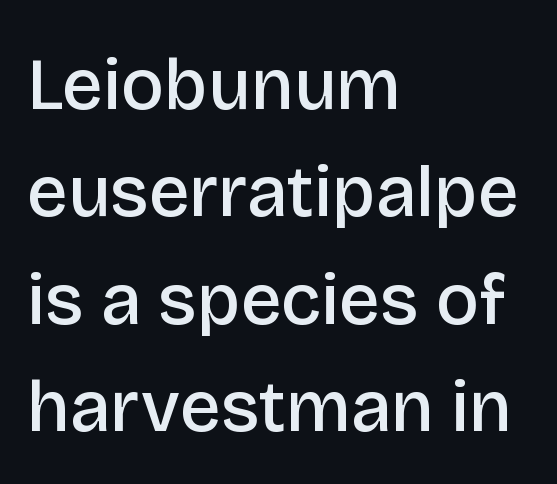
Q: Is the text bold? A: Semi-bold.
Q: Is the text italic (slanted)? A: No, it is upright.
Q: Is the typeface a serif or a sans-serif typeface? A: Sans-serif.
Q: Is the text underlined? A: No.
Q: How is the paragraph aligned? A: Left-aligned.
Q: Is the spacing between letters normal or unusually wide? A: Normal.
Q: Is the spacing between lines tight, normal or loose? A: Normal.
Q: Width (condensed, normal, or wide)? A: Normal.
Q: Stroke contrast? A: Low.
Q: x-height? A: Large.
Q: Monospaced? A: No.
